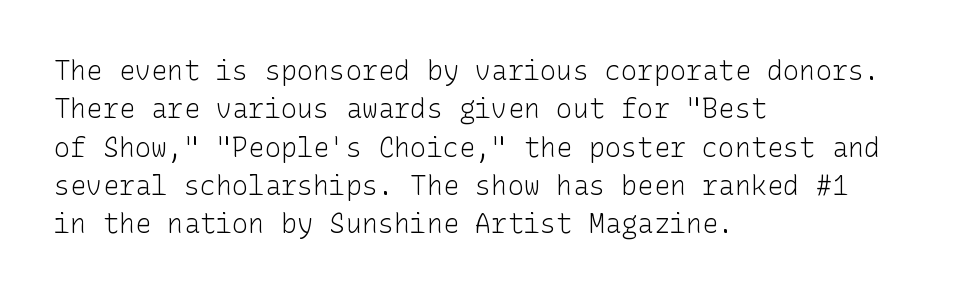
The image shows 27 px text type, upright; set left-aligned, normal line spacing (1.42x), normal letter spacing, not underlined.
